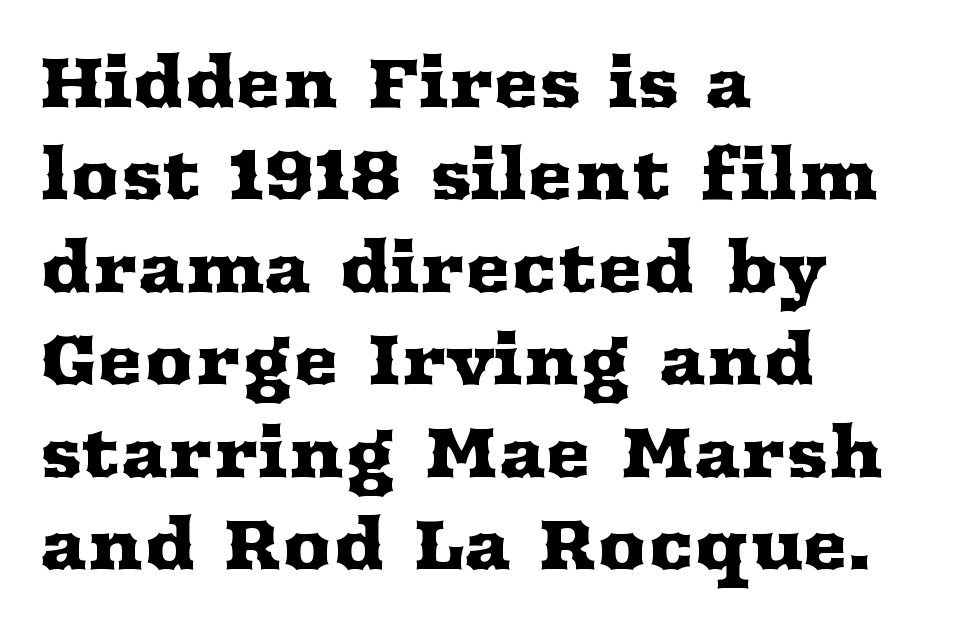
{"serif": "yes", "italic": "no", "width": "wide", "stroke_contrast": "medium", "x_height": "medium", "monospaced": "no", "underline": "no", "align": "left", "line_spacing": "normal", "line_spacing_ratio": 1.34, "letter_spacing": "normal", "letter_spacing_em": 0.0, "glyph_px": 69}
